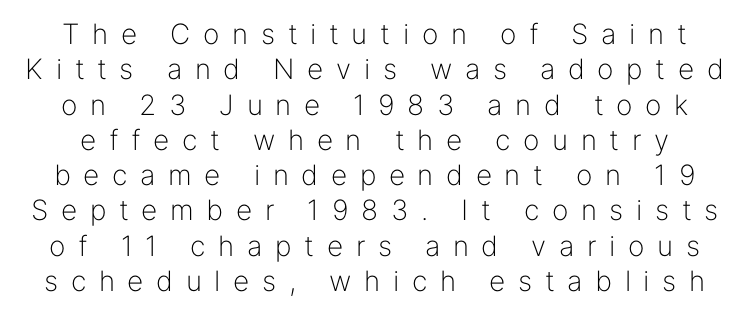
The image shows 28 px light sans-serif type, upright; set normal line spacing (1.26x), unusually wide letter spacing (+0.45 em), not underlined; low stroke contrast and a medium x-height.
